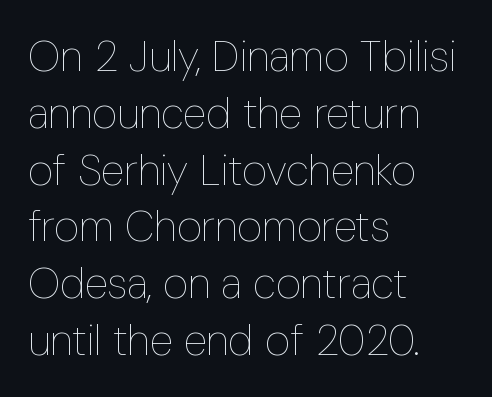
{"italic": "no", "bold": "no", "weight": "thin", "width": "condensed", "stroke_contrast": "low", "x_height": "medium", "monospaced": "no", "underline": "no", "align": "left", "line_spacing": "normal", "line_spacing_ratio": 1.32, "letter_spacing": "normal", "letter_spacing_em": 0.0, "glyph_px": 43}
